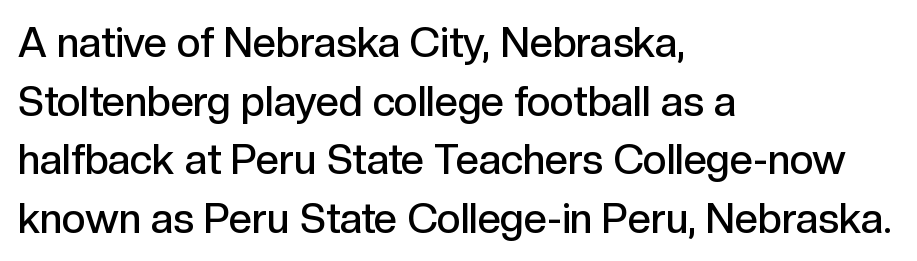
Q: Is the text bold? A: Semi-bold.
Q: Is the text italic (slanted)? A: No, it is upright.
Q: Is the typeface a serif or a sans-serif typeface? A: Sans-serif.
Q: Is the text underlined? A: No.
Q: How is the paragraph aligned? A: Left-aligned.
Q: Is the spacing between letters normal or unusually wide? A: Normal.
Q: Is the spacing between lines tight, normal or loose? A: Normal.
Q: Width (condensed, normal, or wide)? A: Normal.
Q: x-height? A: Medium.
Q: Monospaced? A: No.
